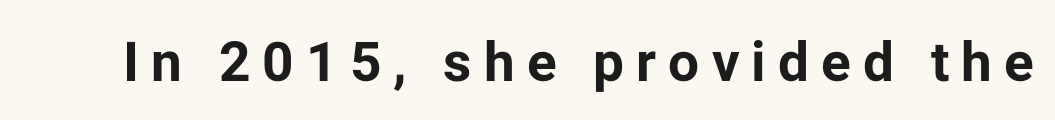
Q: Is the text bold? A: Yes.
Q: Is the text italic (slanted)? A: No, it is upright.
Q: Is the typeface a serif or a sans-serif typeface? A: Sans-serif.
Q: Is the text underlined? A: No.
Q: Is the spacing between letters normal or unusually wide? A: Unusually wide.
Q: Width (condensed, normal, or wide)? A: Normal.
Q: Stroke contrast? A: Low.
Q: x-height? A: Medium.
Q: Monospaced? A: No.
